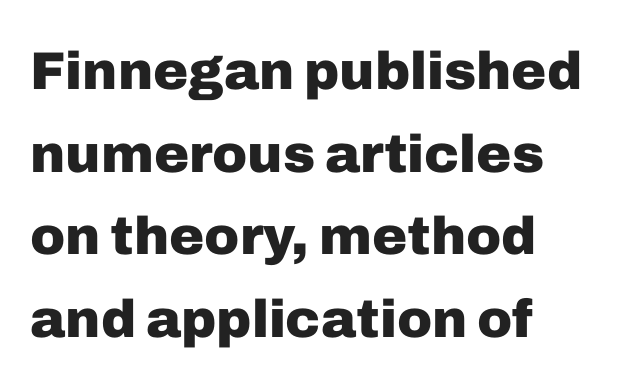
Q: Is the text bold? A: Yes.
Q: Is the text italic (slanted)? A: No, it is upright.
Q: Is the typeface a serif or a sans-serif typeface? A: Sans-serif.
Q: Is the text underlined? A: No.
Q: How is the paragraph aligned? A: Left-aligned.
Q: Is the spacing between letters normal or unusually wide? A: Normal.
Q: Is the spacing between lines tight, normal or loose? A: Normal.
Q: Width (condensed, normal, or wide)? A: Normal.
Q: Stroke contrast? A: Low.
Q: x-height? A: Medium.
Q: Monospaced? A: No.
